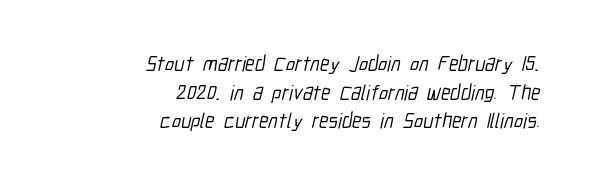
Underlining? Definitely not there. One-word summary of the alignment: right. Students, note that the glyphs here touch the page at normal intervals. If you measured baseline to baseline, you'd find a middling distance.
